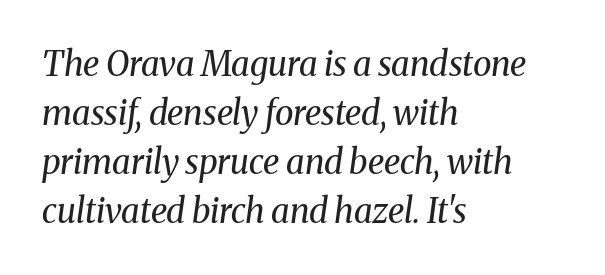
Q: Is the text bold? A: No.
Q: Is the text italic (slanted)? A: Yes, it leans right by about 8 degrees.
Q: Is the typeface a serif or a sans-serif typeface? A: Serif.
Q: Is the text underlined? A: No.
Q: How is the paragraph aligned? A: Left-aligned.
Q: Is the spacing between letters normal or unusually wide? A: Normal.
Q: Is the spacing between lines tight, normal or loose? A: Normal.
Q: Width (condensed, normal, or wide)? A: Normal.
Q: Stroke contrast? A: Medium.
Q: x-height? A: Medium.
Q: Monospaced? A: No.
